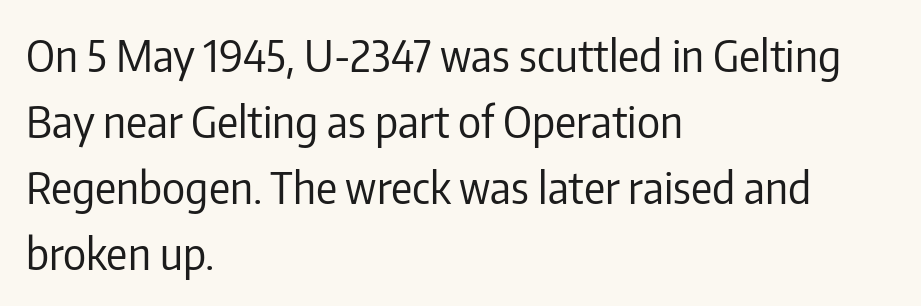
The image shows 44 px regular-weight, condensed sans-serif type, upright; set left-aligned, normal line spacing (1.5x), normal letter spacing, not underlined; low stroke contrast and a medium x-height.
